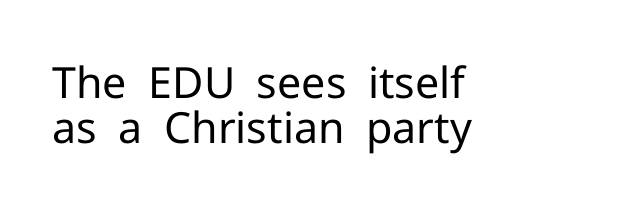
The image shows 43 px regular-weight sans-serif type, upright; set left-aligned, tight line spacing (1.05x), normal letter spacing, not underlined; low stroke contrast and a medium x-height.
